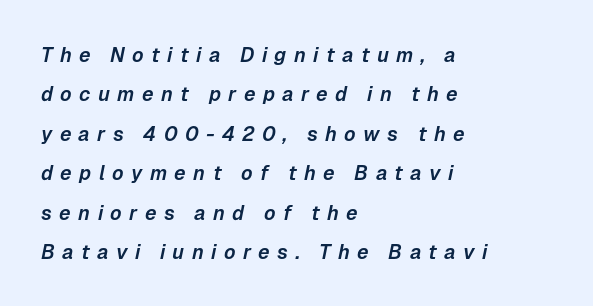
Inter-character spacing is expanded well beyond the font's built-in metrics. Plain, unruled lines of type. Students, observe: this is what heavily led, spacious text looks like. Observe the lean: these are italic letterforms. The compositor pushed each line to the left boundary.
